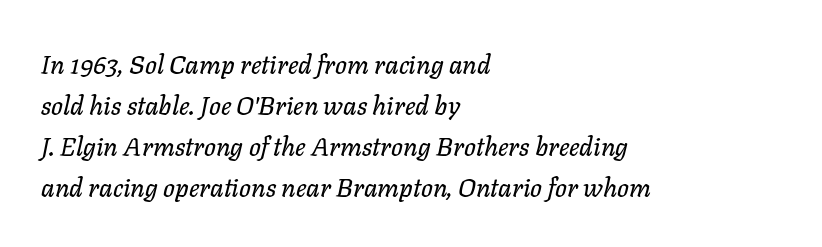
The image shows 26 px text type, italic (leaning right); set left-aligned, normal line spacing (1.58x), normal letter spacing, not underlined.
